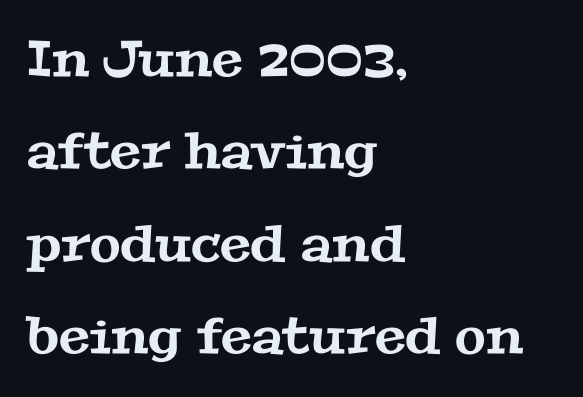
Serif or sans? Serif — the stroke terminals have little feet. Looks like regular typesetting: each glyph gets only the width it needs. Short and long lines alike share a common starting point at left. Rule under the text: the space is simply empty.
